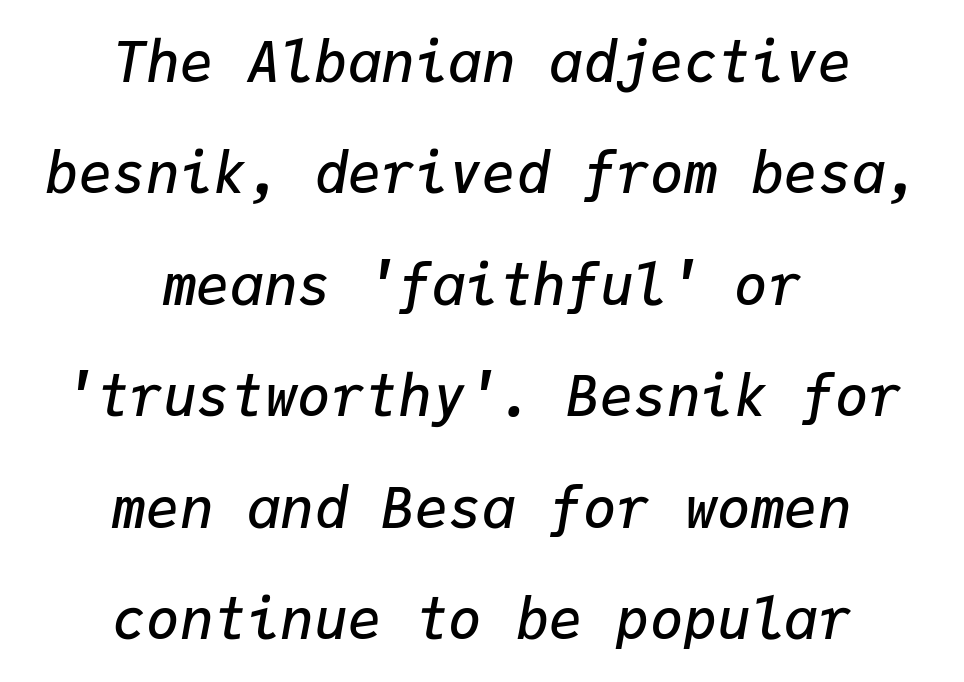
{"italic": "yes", "lean": "right", "slant_degrees": 9, "bold": "semi", "weight": "semibold", "width": "normal", "stroke_contrast": "low", "x_height": "medium", "monospaced": "yes", "underline": "no", "align": "center", "line_spacing": "loose", "line_spacing_ratio": 1.99, "letter_spacing": "normal", "letter_spacing_em": 0.0, "glyph_px": 56}
